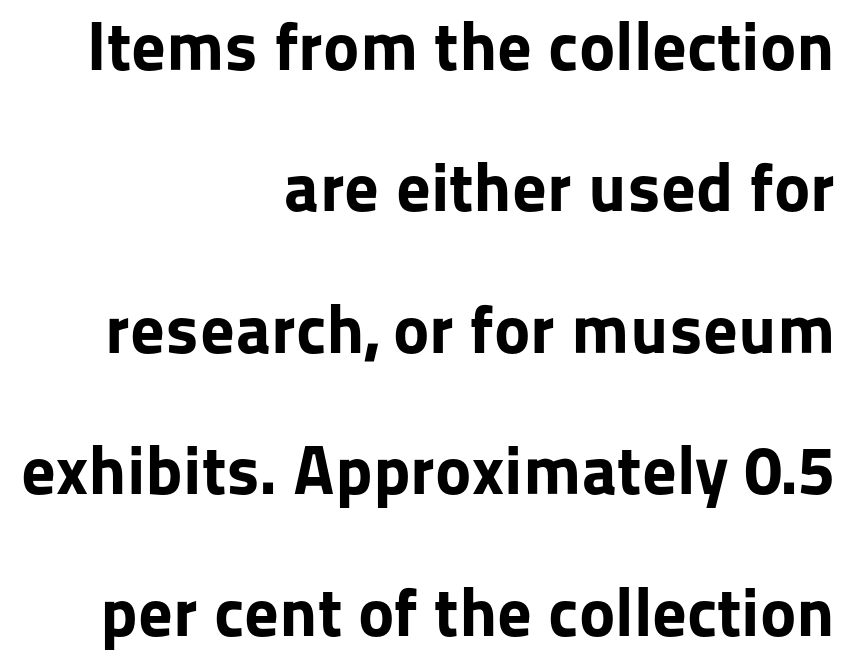
How heavy is the stroke? Heavy — this is a bold. Reading down the column, the eye jumps a long way to each next line. The gap between lines stays unmarked. The text block is weighted toward the right margin, trailing off unevenly leftward.
